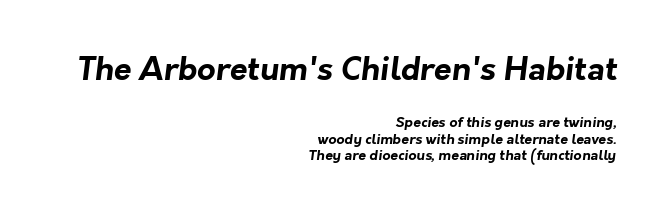
Q: Is the text bold? A: Yes.
Q: Is the typeface a serif or a sans-serif typeface? A: Sans-serif.
Q: Is the text underlined? A: No.
Q: How is the paragraph aligned? A: Right-aligned.
Q: Is the spacing between letters normal or unusually wide? A: Normal.
Q: Which block of text is set in a larger size, the first (top) or the second (bottom)? A: The first (top) one.
Q: Width (condensed, normal, or wide)? A: Normal.
Q: Stroke contrast? A: Low.
Q: x-height? A: Medium.
Q: Monospaced? A: No.
